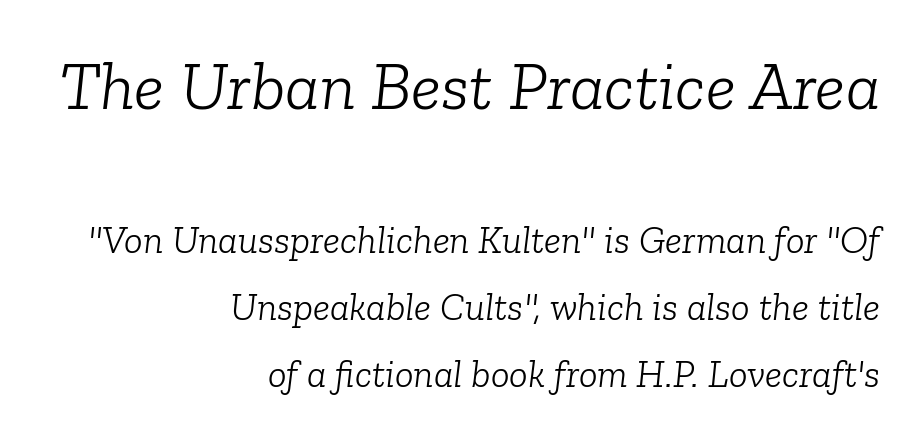
The image shows 69 px light serif type, italic (leaning right); set right-aligned, line spacing 1.71x, normal letter spacing, not underlined; the first (top) block is 1.77x larger; low stroke contrast and a medium x-height.
